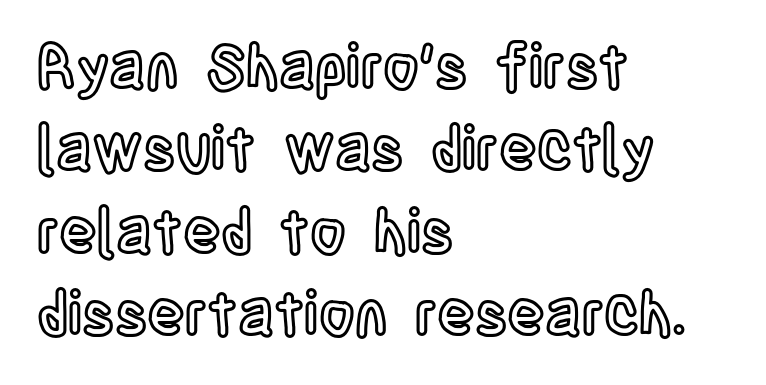
Q: Is the text italic (slanted)? A: No, it is upright.
Q: Is the text underlined? A: No.
Q: How is the paragraph aligned? A: Left-aligned.
Q: Is the spacing between letters normal or unusually wide? A: Normal.
Q: Is the spacing between lines tight, normal or loose? A: Normal.
Q: Width (condensed, normal, or wide)? A: Condensed.
Q: x-height? A: Large.
Q: Monospaced? A: No.
